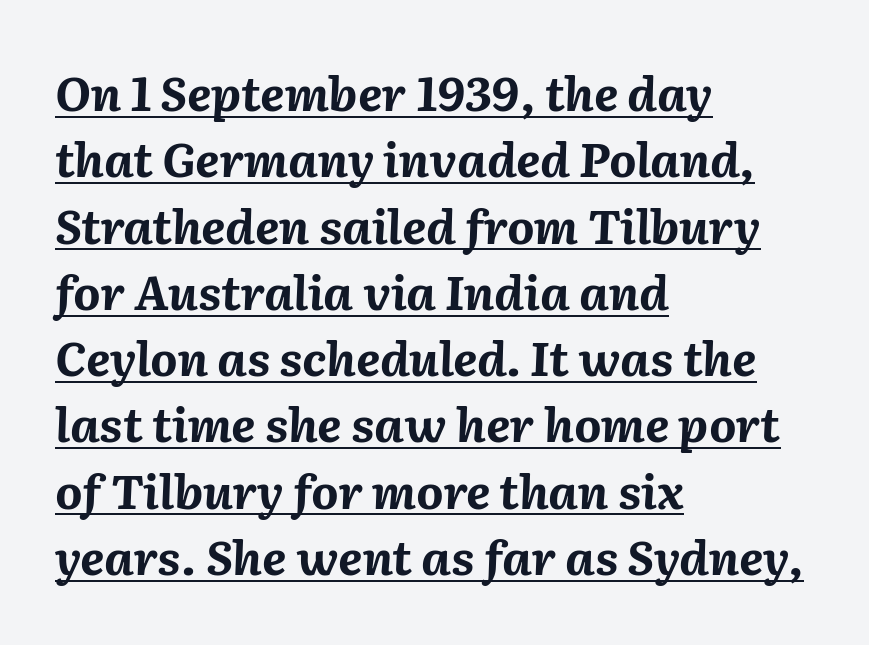
Q: Is the text bold? A: Yes.
Q: Is the text italic (slanted)? A: Yes, it leans right by about 2 degrees.
Q: Is the text underlined? A: Yes.
Q: How is the paragraph aligned? A: Left-aligned.
Q: Is the spacing between letters normal or unusually wide? A: Normal.
Q: Is the spacing between lines tight, normal or loose? A: Normal.
Q: Width (condensed, normal, or wide)? A: Normal.
Q: Stroke contrast? A: Medium.
Q: x-height? A: Medium.
Q: Monospaced? A: No.
